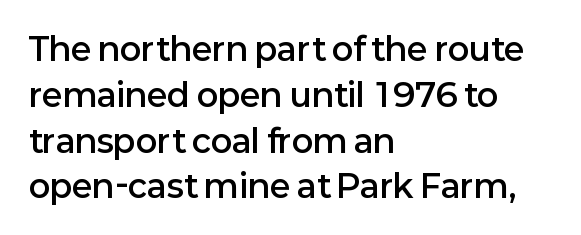
The image shows 32 px semibold sans-serif type, upright; set left-aligned, normal line spacing (1.43x), normal letter spacing, not underlined; low stroke contrast and a medium x-height.
